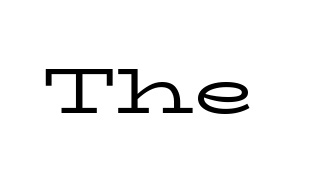
This rendering employs a face with finishing strokes, i.e., a serif. The lettering stays uniformly vertical, giving the passage a roman look. The characters are drawn with everyday or finer stroke widths. This sample has the flowing, uneven cadence of proportional lettering. Each row of text sits above clean, open space. Caption: standard tracking, unaltered.
